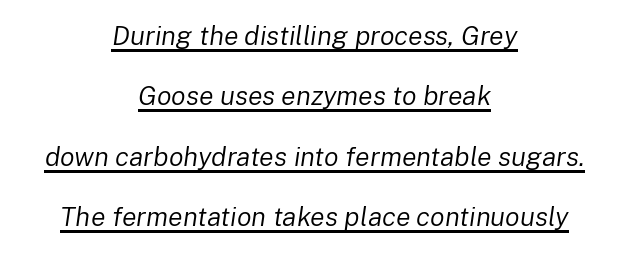
The image shows 27 px text type, italic (leaning right); set centered, loose line spacing (2.24x), normal letter spacing, underlined.
